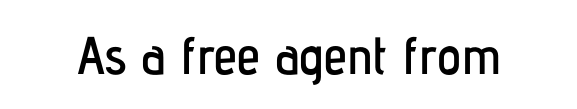
This rendering leaves character spacing at its baseline value. Designer's note — italics off, roman on. Regarding serifs, this sample does without them. Looks like regular typesetting: each glyph gets only the width it needs. Just letters on the line, the space beneath them empty.
